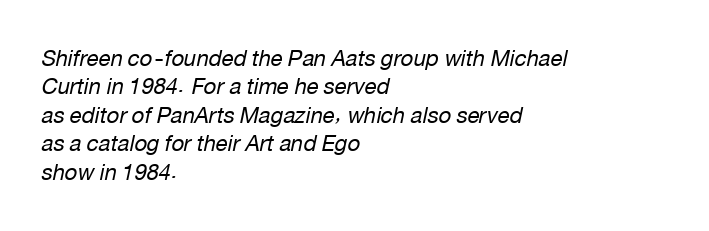
Quick note: italic. This block has exactly the height ordinary leading produces. Casual observation: everything's shoved over to the left. Observe the ordinary spacing: letters are neighbours, not strangers. Bare-footed words on every line. Stem width sits at or under what a default text font uses.
